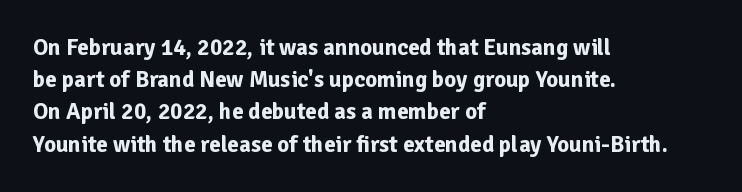
The image shows 23 px bold type, upright; set left-aligned, normal line spacing (1.4x), normal letter spacing, not underlined.
